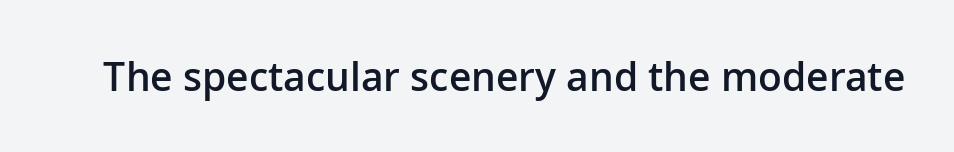
A typesetter would mark this as roman, not italic. The glyphs are unaccompanied by any horizontal stroke below them. Looks like regular typesetting: each glyph gets only the width it needs. There is no visible air inserted between adjacent glyphs. In terms of weight, the rendering is demibold, just under bold.
